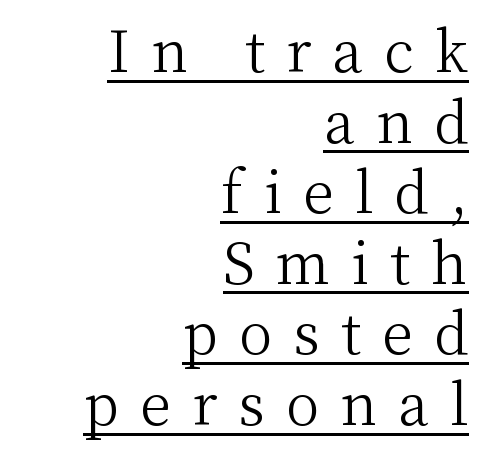
{"serif": "yes", "italic": "no", "bold": "no", "weight": "light", "width": "normal", "stroke_contrast": "medium", "x_height": "medium", "monospaced": "no", "underline": "yes", "align": "right", "line_spacing": "normal", "line_spacing_ratio": 1.26, "letter_spacing": "wide", "letter_spacing_em": 0.38, "glyph_px": 56}
